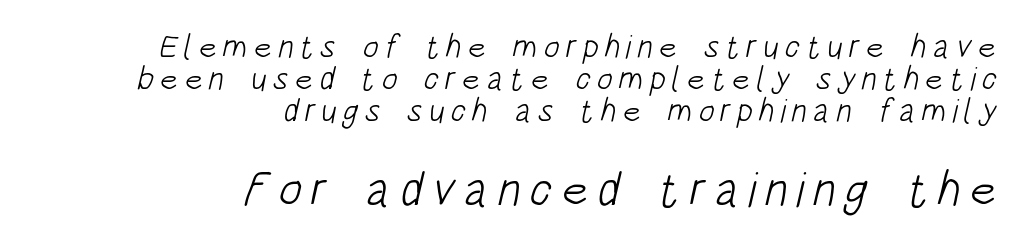
The strokes carry an ordinary text weight at most. One-word summary of the alignment: right. The words here are not underlined. Note: no serifs on the glyphs.
